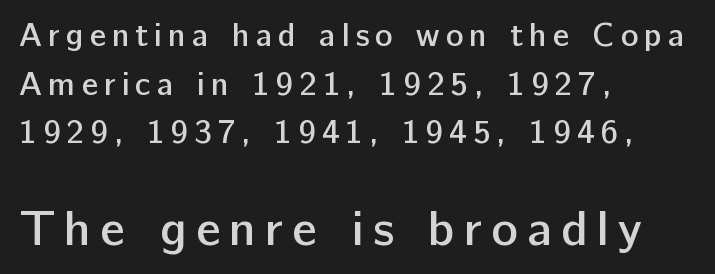
Q: Is the text bold? A: Semi-bold.
Q: Is the text italic (slanted)? A: No, it is upright.
Q: Is the typeface a serif or a sans-serif typeface? A: Sans-serif.
Q: Is the text underlined? A: No.
Q: How is the paragraph aligned? A: Left-aligned.
Q: Is the spacing between lines tight, normal or loose? A: Normal.
Q: Which block of text is set in a larger size, the first (top) or the second (bottom)? A: The second (bottom) one.
Q: Width (condensed, normal, or wide)? A: Normal.
Q: Stroke contrast? A: Low.
Q: x-height? A: Medium.
Q: Monospaced? A: No.
